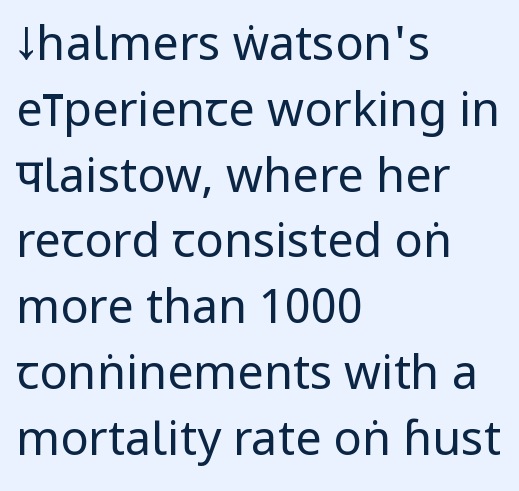
The image shows 47 px regular-weight, condensed sans-serif type, upright; set left-aligned, normal line spacing (1.4x), normal letter spacing, not underlined; low stroke contrast.
